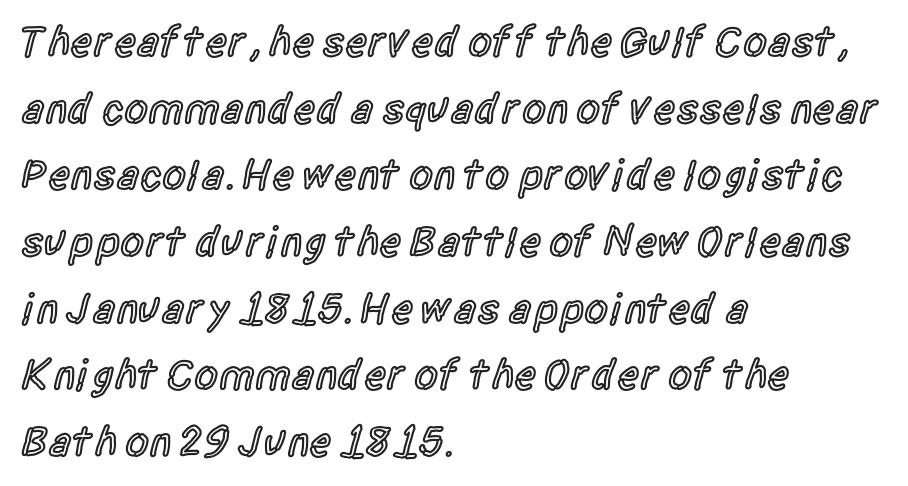
The image shows 43 px semibold, condensed sans-serif type; set left-aligned, normal line spacing (1.55x), normal letter spacing, not underlined; a large x-height.
